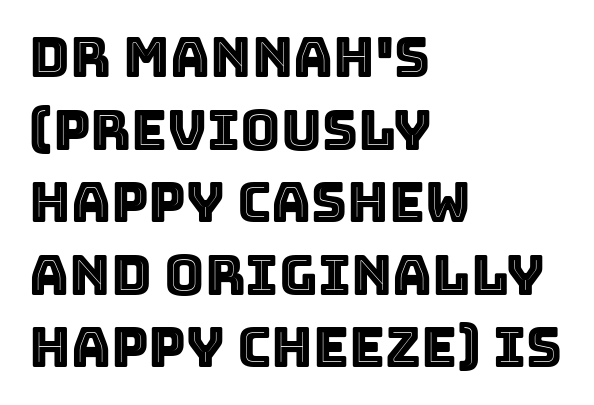
Designer's note — italics off, roman on. No extra tracking has been applied to these lines. Proportional: the letters do not fall into vertical columns. These lines stack with their left ends in a neat column.
